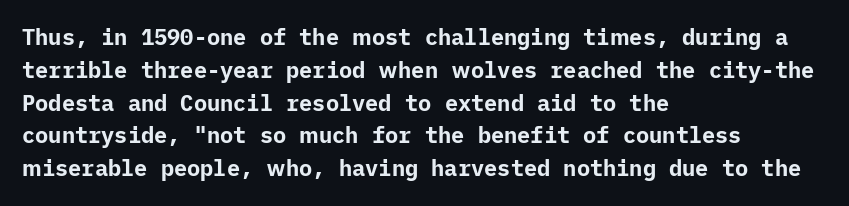
The image shows 22 px bold type, upright; set left-aligned, normal line spacing (1.49x), normal letter spacing, not underlined.
